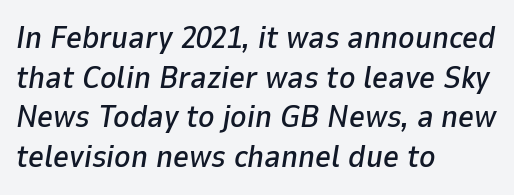
No extra tracking has been applied to these lines. Has an underline been added? It has not. Reading down the block, your eye returns to a fixed left position each line. Looking at the ascenders, they clearly lean. Baseline-to-baseline distance is the conventional proportion of letter height.
